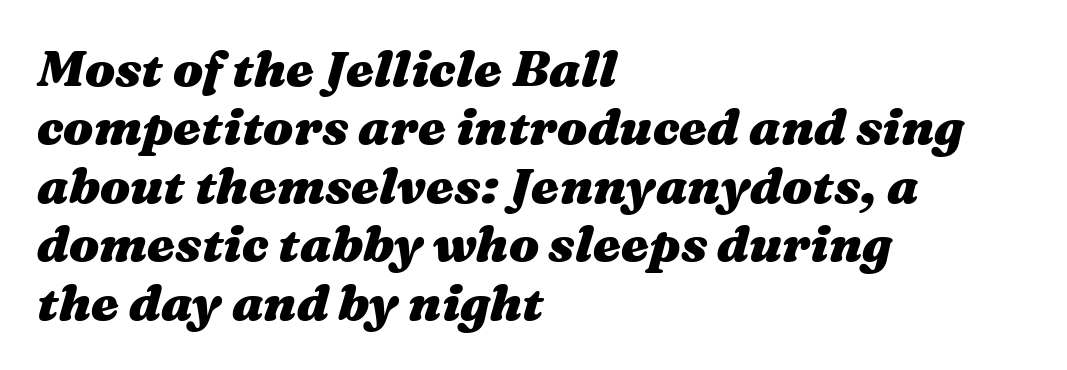
Every letter is thick-stroked: bold, no question. Do the characters align in a grid? No, the font is proportional. The lines are quadded left. No word sits above an underline.
